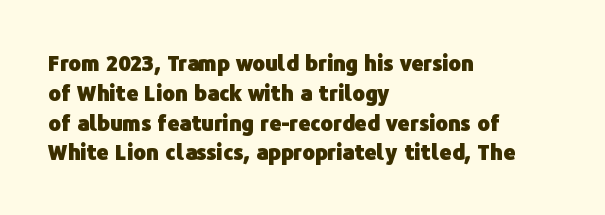
A bare baseline throughout the passage. Heavy-handed strokes throughout: this text is bold. Style check: upright. The setting favours the left margin, as ordinary paragraphs usually do. How are the letters spaced? Ordinarily, with no added tracking.
